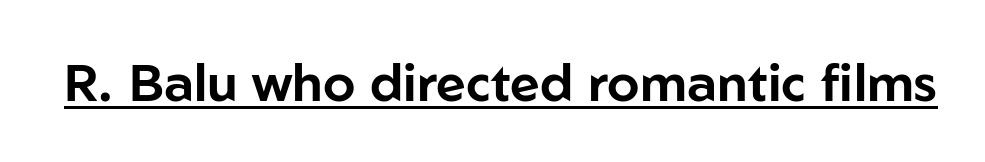
The image shows 52 px sans-serif type, upright; set normal letter spacing, underlined; low stroke contrast and a medium x-height.
